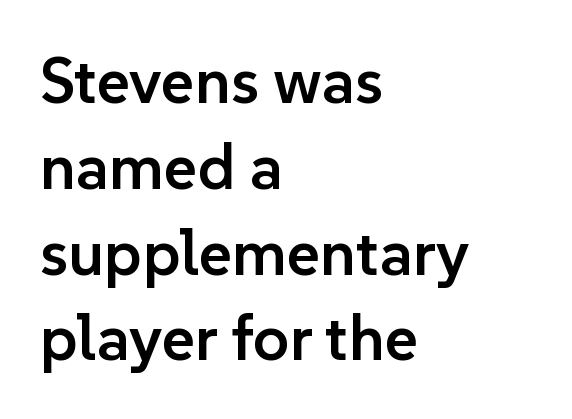
Nope, no serifs anywhere on these letters. Short note: letters normally spaced. Is the type bold? Partly — it's a semibold, heavier than regular but not fully bold. All the whitespace from short lines collects on the right. The vertical gap from one line to the next is medium.
